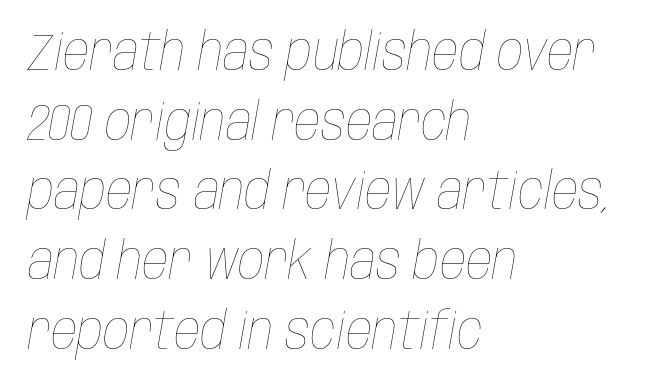
The typeface has the unassuming heft of standard copy or less. Observe the lean: these are italic letterforms. Is this a fixed-width face? No — the glyphs have proportional, varying widths. Evenly set lines give the paragraph a standard silhouette. There is no visible air inserted between adjacent glyphs.
